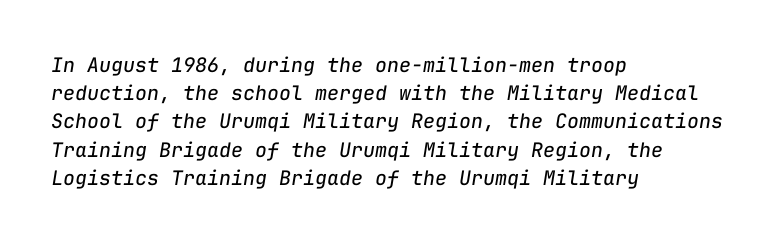
The image shows 20 px text type, italic (leaning right); set left-aligned, normal line spacing (1.41x), normal letter spacing, not underlined.
